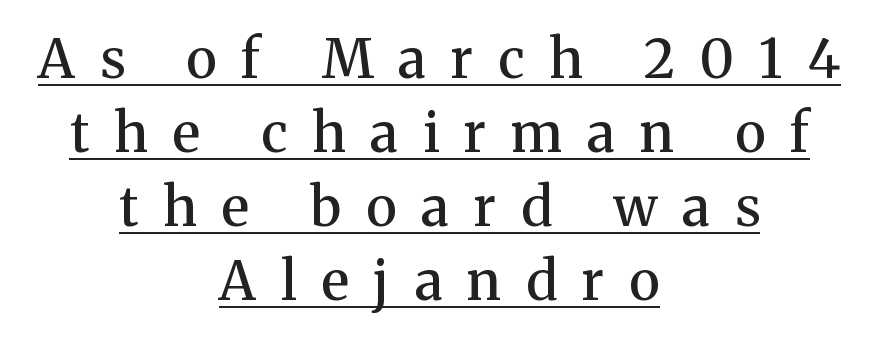
{"serif": "yes", "italic": "no", "bold": "semi", "weight": "semibold", "width": "normal", "stroke_contrast": "medium", "x_height": "medium", "monospaced": "no", "underline": "yes", "align": "center", "line_spacing": "normal", "line_spacing_ratio": 1.37, "letter_spacing": "wide", "letter_spacing_em": 0.46, "glyph_px": 54}
